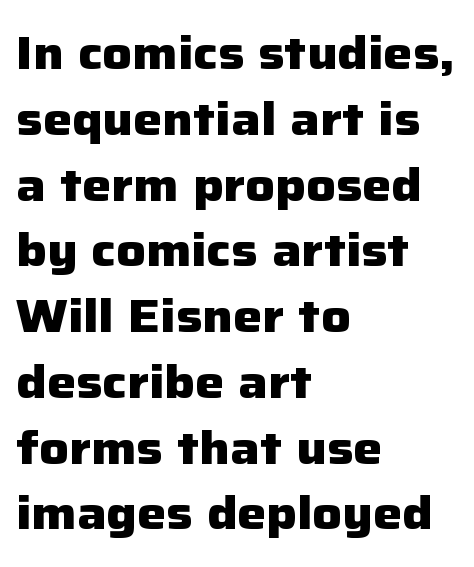
{"serif": "no", "italic": "no", "bold": "yes", "weight": "heavy", "width": "normal", "stroke_contrast": "low", "x_height": "medium", "monospaced": "no", "underline": "no", "align": "left", "line_spacing": "normal", "line_spacing_ratio": 1.43, "letter_spacing": "normal", "letter_spacing_em": 0.0, "glyph_px": 46}
